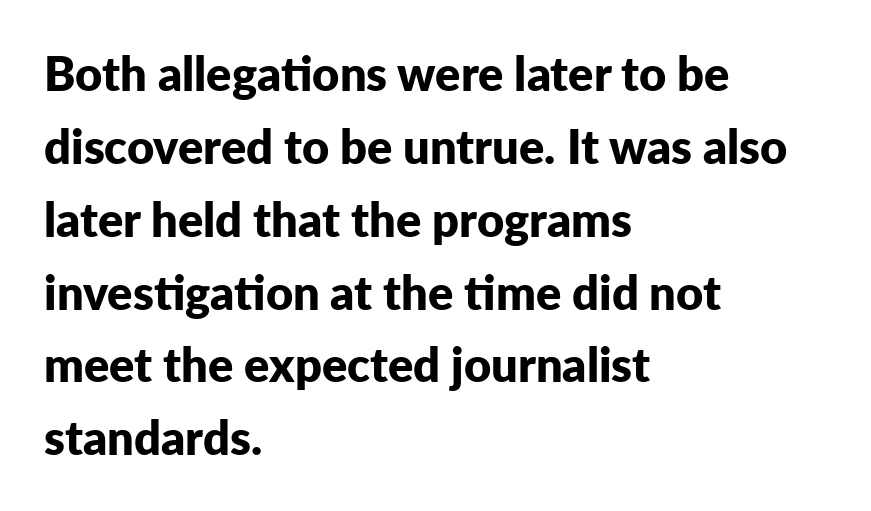
Q: Is the text bold? A: Yes.
Q: Is the text italic (slanted)? A: No, it is upright.
Q: Is the typeface a serif or a sans-serif typeface? A: Sans-serif.
Q: Is the text underlined? A: No.
Q: How is the paragraph aligned? A: Left-aligned.
Q: Is the spacing between letters normal or unusually wide? A: Normal.
Q: Is the spacing between lines tight, normal or loose? A: Normal.
Q: Width (condensed, normal, or wide)? A: Normal.
Q: Stroke contrast? A: Low.
Q: x-height? A: Medium.
Q: Monospaced? A: No.
